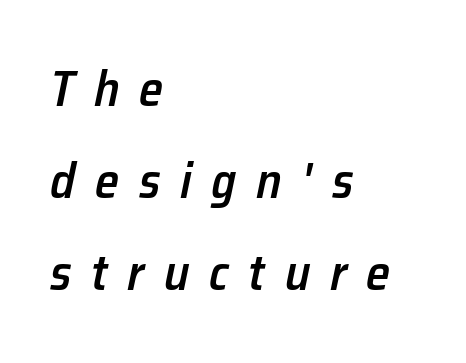
Q: Is the text bold? A: Semi-bold.
Q: Is the text italic (slanted)? A: Yes, it leans right by about 12 degrees.
Q: Is the text underlined? A: No.
Q: How is the paragraph aligned? A: Left-aligned.
Q: Is the spacing between letters normal or unusually wide? A: Unusually wide.
Q: Width (condensed, normal, or wide)? A: Normal.
Q: Stroke contrast? A: Low.
Q: x-height? A: Medium.
Q: Monospaced? A: No.
